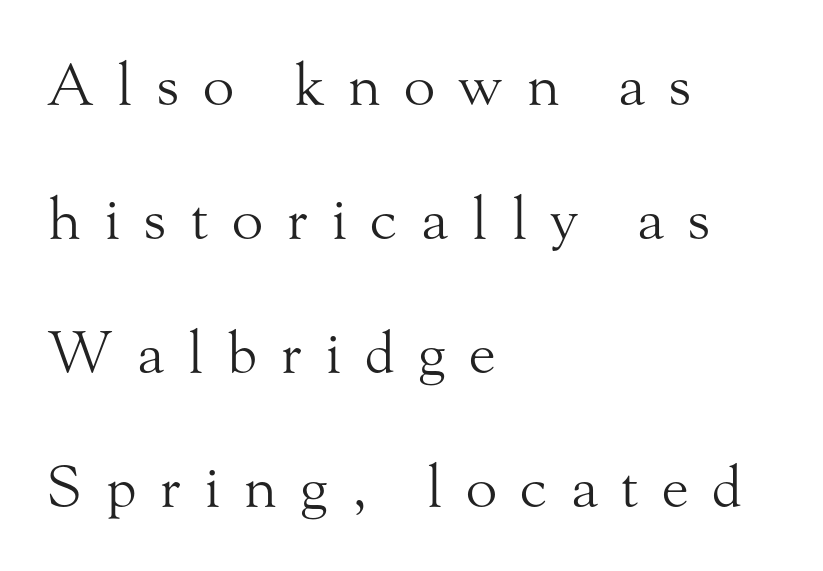
The image shows 58 px light serif type, upright; set left-aligned, loose line spacing (2.31x), unusually wide letter spacing (+0.4 em), not underlined; medium stroke contrast and a small x-height.
